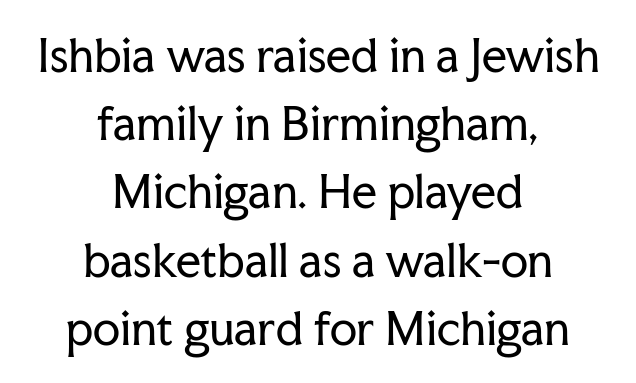
Caption: multi-line text, centered on the measure. Clear beneath every line of the passage. This sample uses plain, unmodified letter spacing. The face used here is proportionally spaced, like ordinary book or web type.
